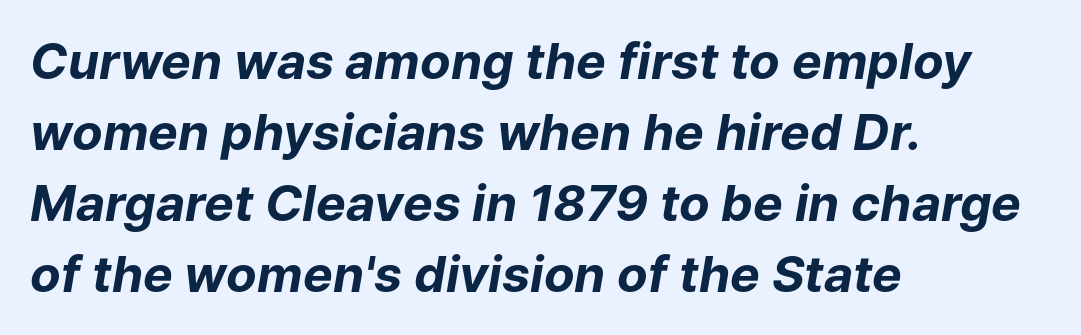
{"italic": "yes", "lean": "right", "slant_degrees": 9, "bold": "yes", "weight": "bold", "width": "normal", "stroke_contrast": "low", "x_height": "medium", "monospaced": "no", "underline": "no", "align": "left", "line_spacing": "normal", "line_spacing_ratio": 1.42, "letter_spacing": "normal", "letter_spacing_em": 0.0, "glyph_px": 50}
